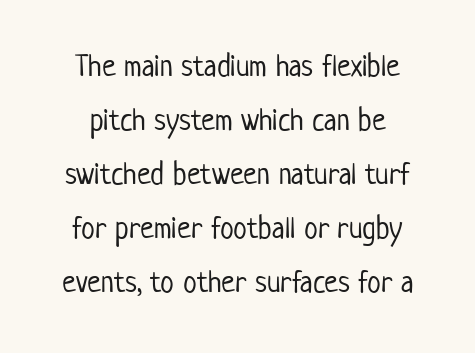
Q: Is the text bold? A: No.
Q: Is the text italic (slanted)? A: No, it is upright.
Q: Is the typeface a serif or a sans-serif typeface? A: Sans-serif.
Q: Is the text underlined? A: No.
Q: Is the spacing between letters normal or unusually wide? A: Normal.
Q: Width (condensed, normal, or wide)? A: Condensed.
Q: Stroke contrast? A: Low.
Q: x-height? A: Medium.
Q: Monospaced? A: No.
